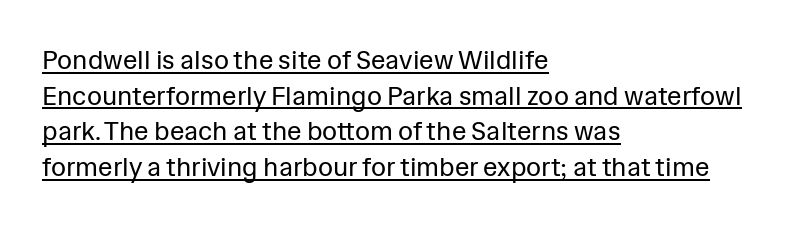
{"italic": "no", "bold": "no", "underline": "yes", "align": "left", "line_spacing": "normal", "line_spacing_ratio": 1.37, "letter_spacing": "normal", "letter_spacing_em": 0.0, "glyph_px": 26}
